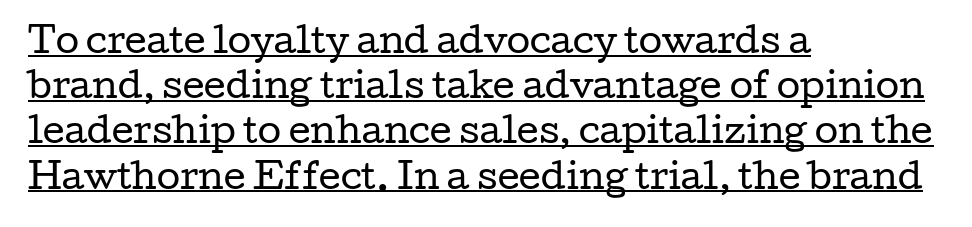
Underlining? Definitely there. Each letter's strokes conclude with small projecting serifs. Each letter keeps its own natural width here, so spacing adapts to shape. Nothing unusual about the tracking: characters are spaced as the font intends.
